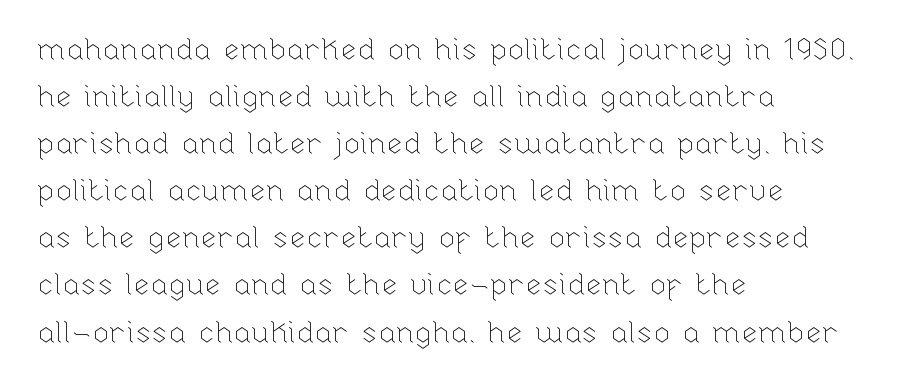
The typesetting does not lean heavy: it is not bold. Spacing verdict: proportional, widths tailored to each character. Italic? Not at all — the glyphs are vertical. These lines are set flush left with a ragged right edge. Students, observe: this is what conventionally led text looks like. Look at the tracking — it's just the regular setting, nothing added.
